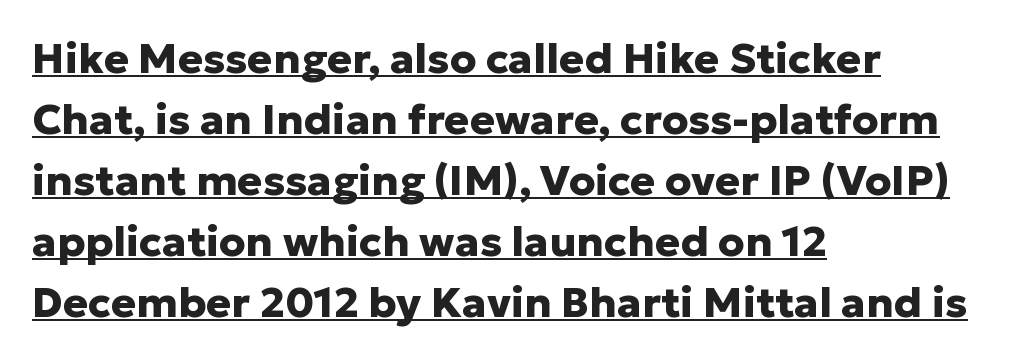
The face used here has the dense, thick strokes of a bold. Spacing between characters is what you'd get straight out of the box. Layout note: lines flush left. Does the lettering tilt? It doesn't — this is upright. Leading: standard.
